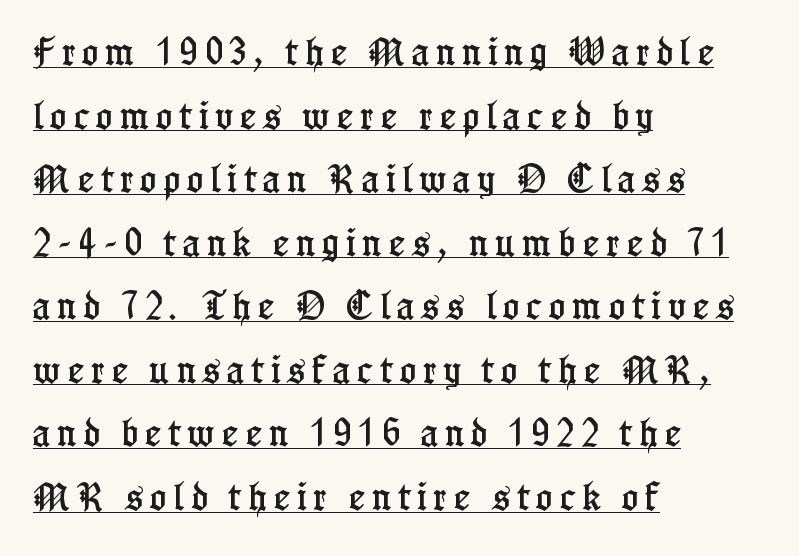
Q: Is the text italic (slanted)? A: No, it is upright.
Q: Is the typeface a serif or a sans-serif typeface? A: Serif.
Q: Is the text underlined? A: Yes.
Q: How is the paragraph aligned? A: Left-aligned.
Q: Is the spacing between letters normal or unusually wide? A: Unusually wide.
Q: Is the spacing between lines tight, normal or loose? A: Loose.
Q: Width (condensed, normal, or wide)? A: Condensed.
Q: Stroke contrast? A: Low.
Q: x-height? A: Medium.
Q: Monospaced? A: No.
